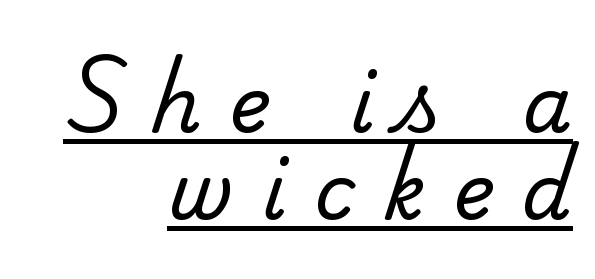
The image shows 78 px regular-weight serif type; set right-aligned, tight line spacing (1.11x), unusually wide letter spacing (+0.36 em), underlined; low stroke contrast and a small x-height.
